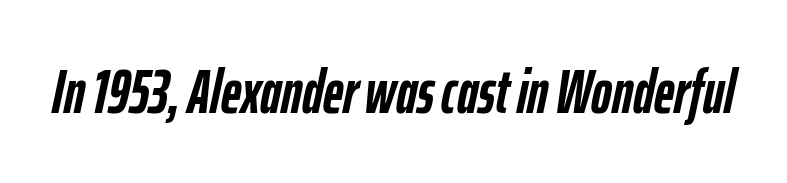
{"italic": "yes", "lean": "right", "slant_degrees": 12, "bold": "yes", "weight": "semibold", "width": "condensed", "stroke_contrast": "low", "x_height": "medium", "monospaced": "no", "underline": "no", "letter_spacing": "normal", "letter_spacing_em": 0.0, "glyph_px": 62}
